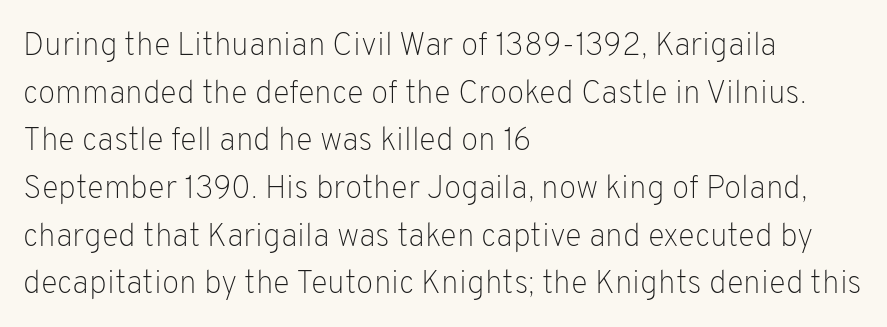
The image shows 32 px light sans-serif type, upright; set left-aligned, normal line spacing (1.49x), normal letter spacing, not underlined; low stroke contrast and a medium x-height.
